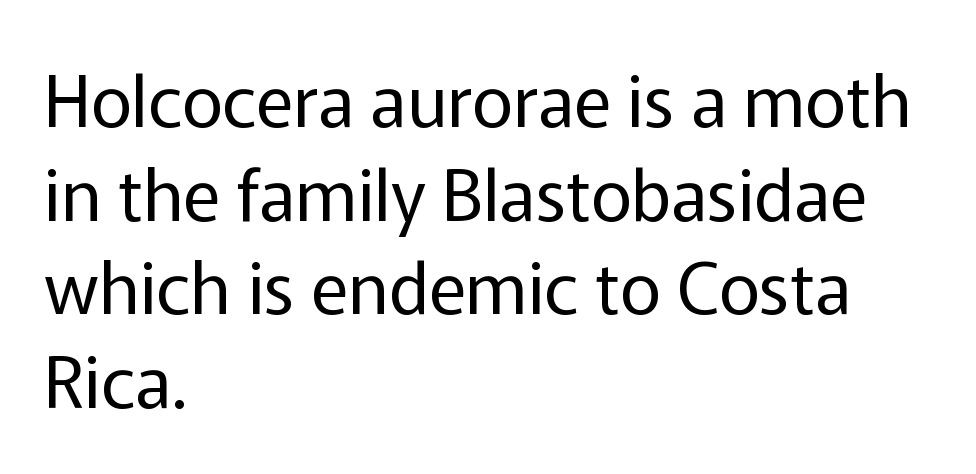
Q: Is the text bold? A: No.
Q: Is the text italic (slanted)? A: No, it is upright.
Q: Is the typeface a serif or a sans-serif typeface? A: Sans-serif.
Q: Is the text underlined? A: No.
Q: How is the paragraph aligned? A: Left-aligned.
Q: Is the spacing between letters normal or unusually wide? A: Normal.
Q: Is the spacing between lines tight, normal or loose? A: Normal.
Q: Width (condensed, normal, or wide)? A: Normal.
Q: Stroke contrast? A: Low.
Q: x-height? A: Medium.
Q: Monospaced? A: No.
